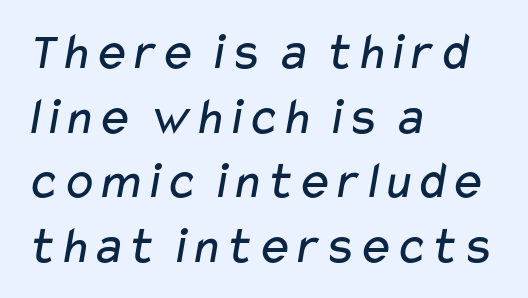
The image shows 53 px regular-weight, wide sans-serif type; set left-aligned, line spacing 1.22x, normal letter spacing, not underlined; low stroke contrast and a medium x-height.
